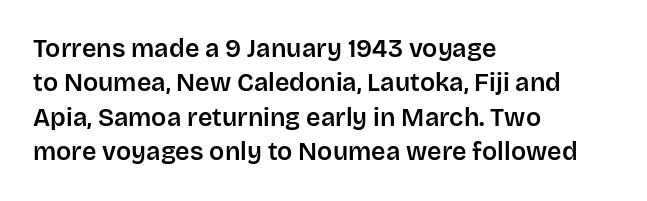
The image shows 25 px text type, upright; set left-aligned, normal line spacing (1.38x), normal letter spacing, not underlined.
